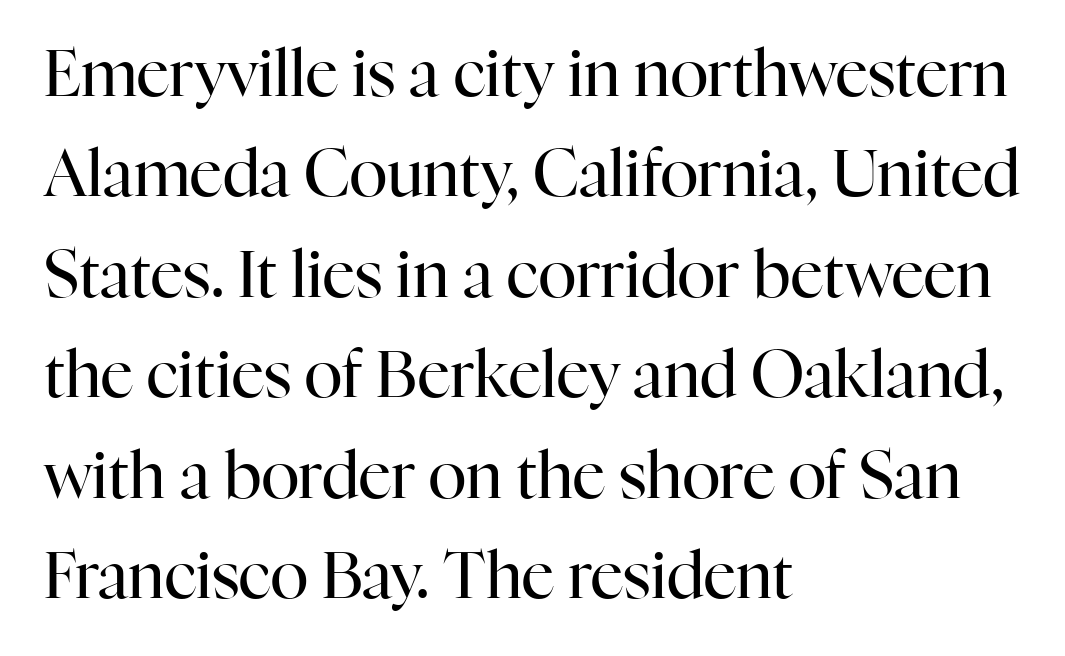
The type family on display is of the serif kind. Looks like regular typesetting: each glyph gets only the width it needs. The letters look calm and open, with moderate or lighter stems. Each new line begins a customary step beneath the previous one. Nothing unusual about the tracking: characters are spaced as the font intends. It's the straight-up-and-down kind of type.
